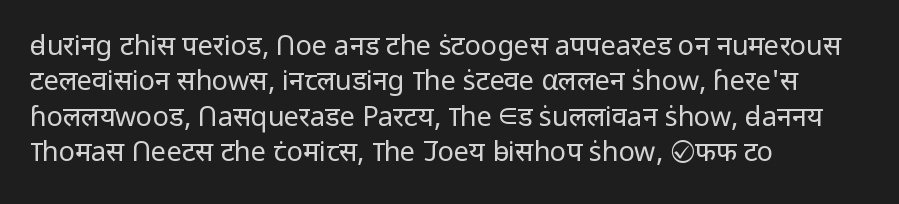
{"italic": "no", "bold": "no", "underline": "no", "align": "left", "line_spacing": "normal", "line_spacing_ratio": 1.31, "letter_spacing": "normal", "letter_spacing_em": 0.0, "glyph_px": 27}
